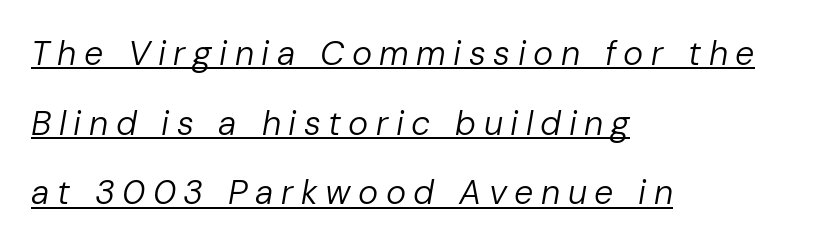
Q: Is the text bold? A: No.
Q: Is the text italic (slanted)? A: Yes, it leans right by about 10 degrees.
Q: Is the text underlined? A: Yes.
Q: How is the paragraph aligned? A: Left-aligned.
Q: Is the spacing between letters normal or unusually wide? A: Unusually wide.
Q: Is the spacing between lines tight, normal or loose? A: Loose.
Q: Width (condensed, normal, or wide)? A: Normal.
Q: Stroke contrast? A: Low.
Q: x-height? A: Medium.
Q: Monospaced? A: No.
